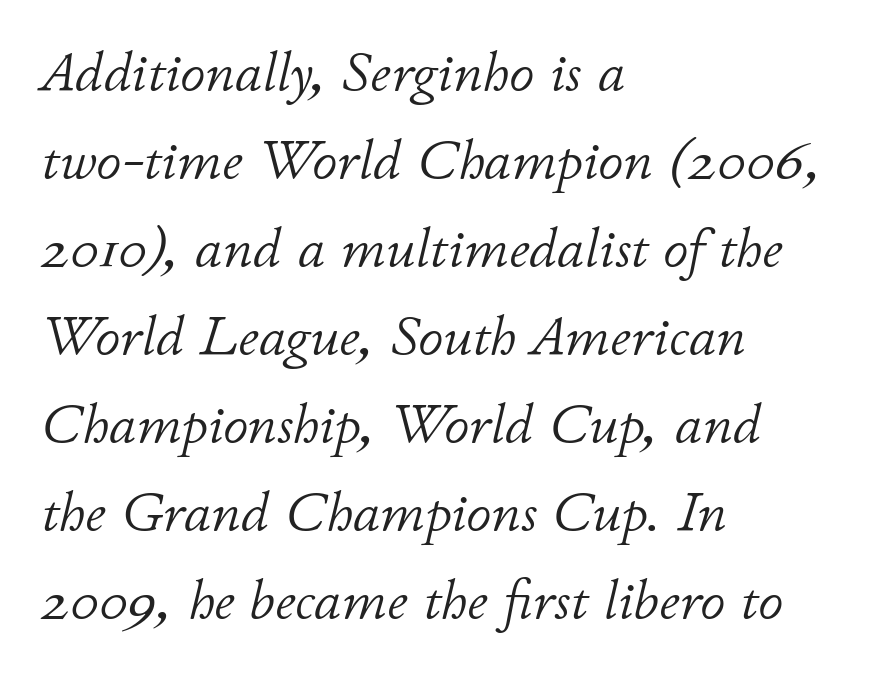
{"italic": "yes", "lean": "right", "slant_degrees": 11, "bold": "no", "weight": "light", "width": "normal", "stroke_contrast": "low", "x_height": "small", "monospaced": "no", "underline": "no", "align": "left", "line_spacing": "normal", "line_spacing_ratio": 1.57, "letter_spacing": "normal", "letter_spacing_em": 0.0, "glyph_px": 56}
